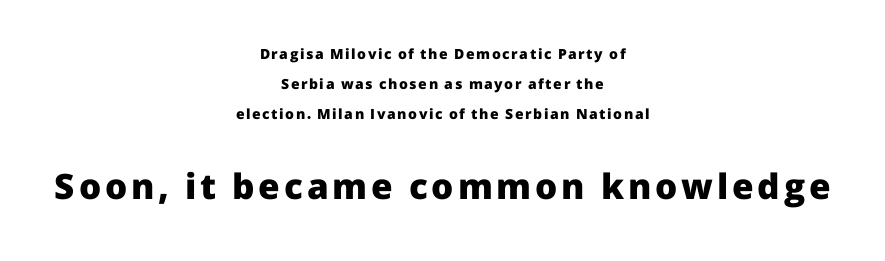
Has an underline been added? It has not. The lines are quadded center. Nope, not italic — everything's standing straight. These words are printed bold, with thick strokes throughout. Spacing verdict: proportional, widths tailored to each character. Compared with typical paragraphs, the rows here are farther apart.
